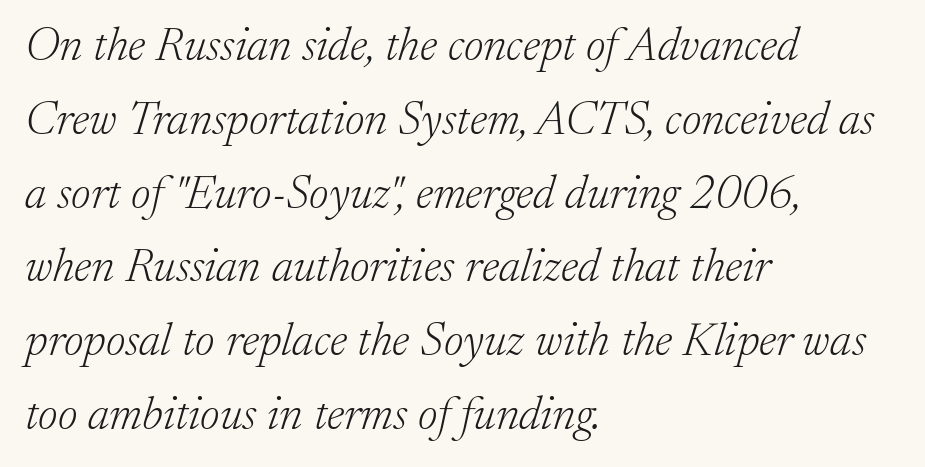
The image shows 47 px light serif type, italic (leaning right); set left-aligned, normal line spacing (1.57x), normal letter spacing, not underlined; low stroke contrast and a medium x-height.
